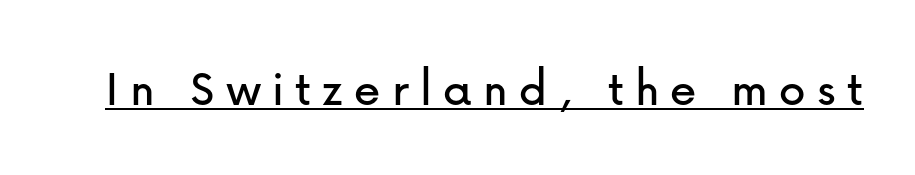
The image shows 53 px sans-serif type, upright; set unusually wide letter spacing (+0.21 em), underlined; low stroke contrast and a medium x-height.
